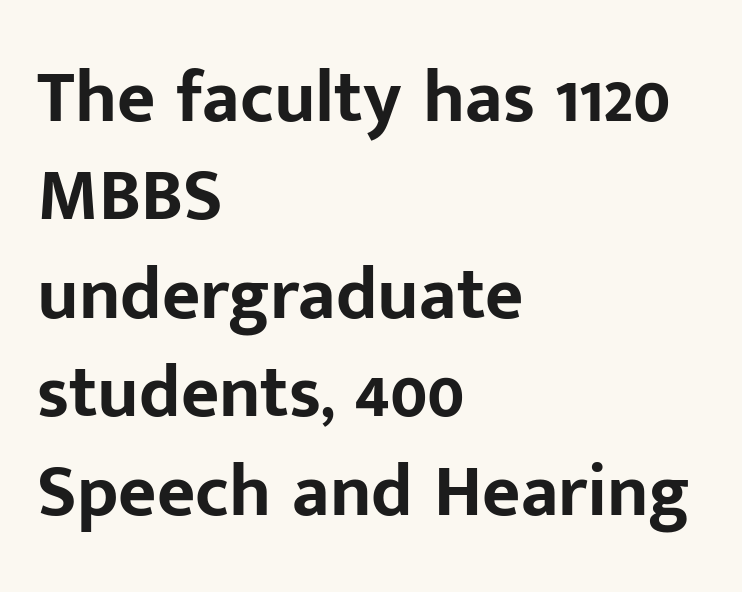
{"serif": "no", "italic": "no", "bold": "yes", "weight": "bold", "width": "normal", "stroke_contrast": "low", "x_height": "medium", "monospaced": "no", "underline": "no", "align": "left", "line_spacing": "normal", "line_spacing_ratio": 1.33, "letter_spacing": "normal", "letter_spacing_em": 0.0, "glyph_px": 74}
